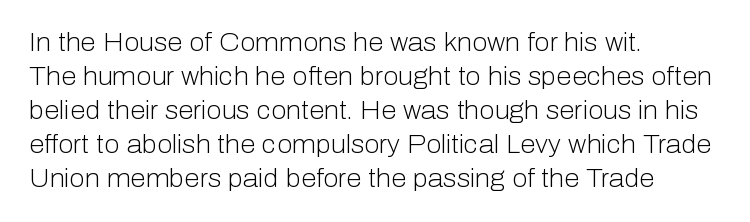
A normal amount of white space separates one row of letters from the next. Honestly, the letter spacing is just normal — you wouldn't notice it. The font's upright variant was chosen for this text. Is this a heavy cut? Hardly; it is regular or lighter. Caption: multi-line text, flush left, ragged right.
